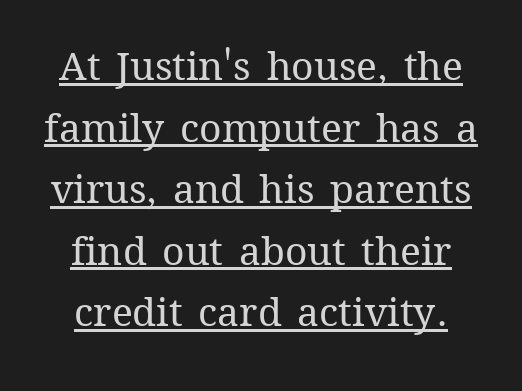
The image shows 39 px regular-weight type, upright; set normal line spacing (1.58x), normal letter spacing, underlined; medium stroke contrast and a medium x-height.
